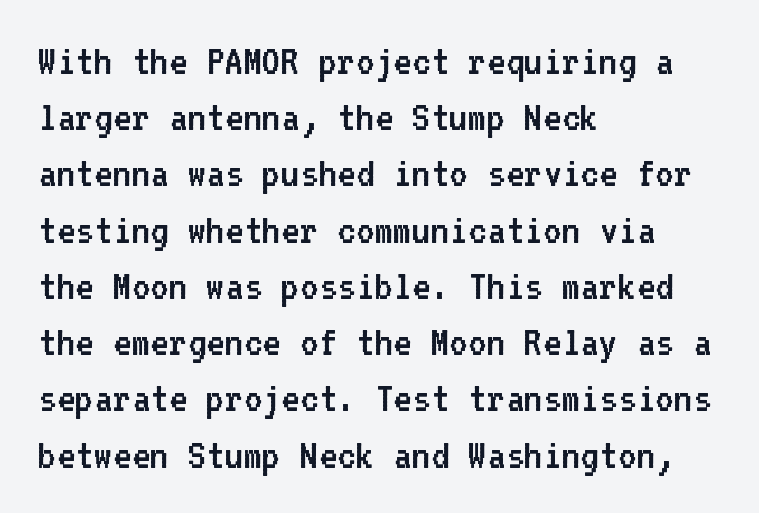
Honestly, the letter spacing is just normal — you wouldn't notice it. The paragraph shown leans on its left margin. Upright lettering throughout. The letters carry no serifs — their stems end cleanly without finishing strokes.
